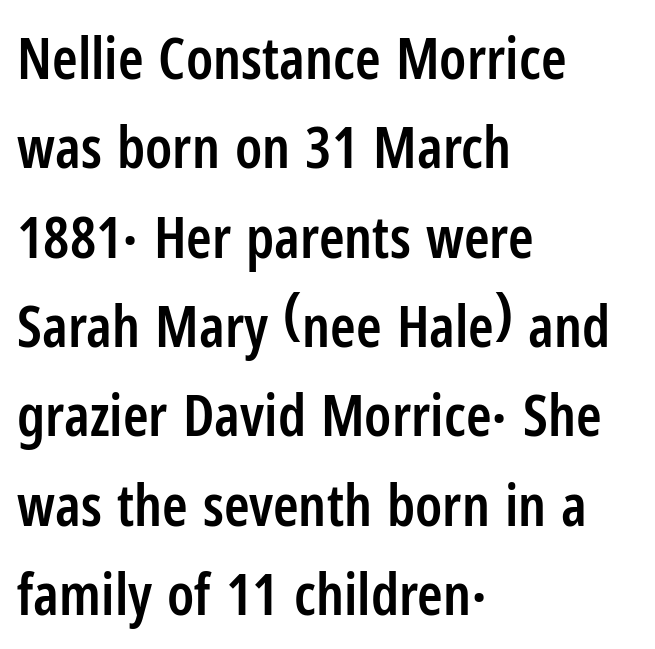
Every stem runs plumb, perpendicular to the baseline. Any mark beneath the type? The region is blank. Alignment: flush left. Tracking value appears to be zero — textbook default spacing.
